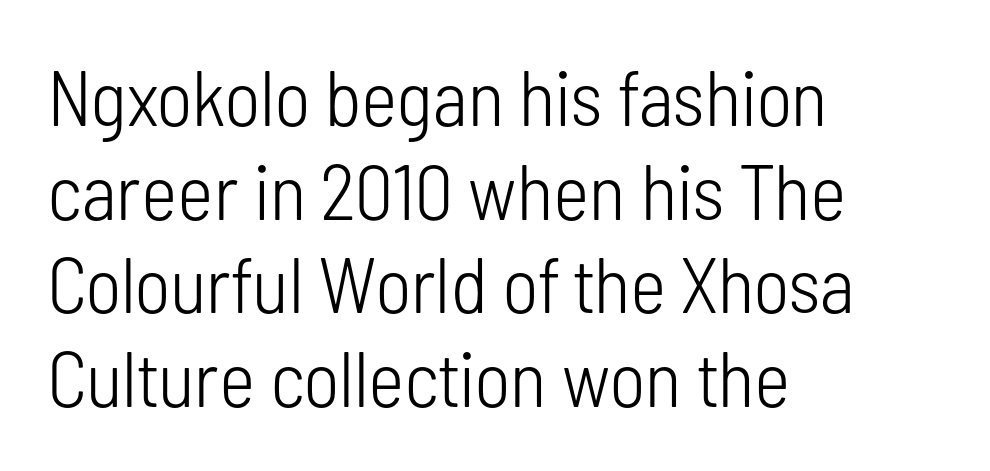
The image shows 78 px light, condensed sans-serif type, upright; set left-aligned, line spacing 1.2x, normal letter spacing, not underlined; low stroke contrast and a medium x-height.
